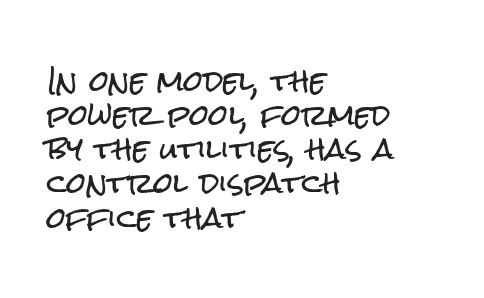
The image shows 28 px condensed sans-serif type, upright; set left-aligned, line spacing 1.22x, normal letter spacing, not underlined; low stroke contrast and a medium x-height.
